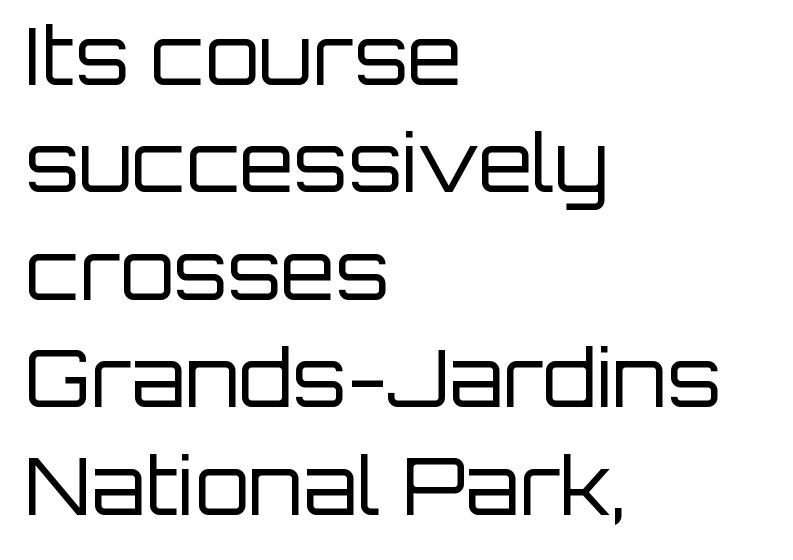
Q: Is the text bold? A: No.
Q: Is the text italic (slanted)? A: No, it is upright.
Q: Is the typeface a serif or a sans-serif typeface? A: Sans-serif.
Q: Is the text underlined? A: No.
Q: How is the paragraph aligned? A: Left-aligned.
Q: Is the spacing between letters normal or unusually wide? A: Normal.
Q: Is the spacing between lines tight, normal or loose? A: Normal.
Q: Width (condensed, normal, or wide)? A: Normal.
Q: Stroke contrast? A: Low.
Q: x-height? A: Large.
Q: Monospaced? A: No.
